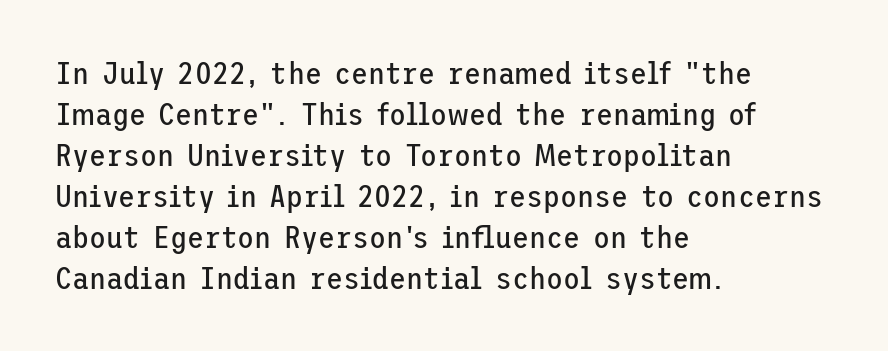
The image shows 31 px regular-weight sans-serif type, upright; set left-aligned, normal line spacing (1.32x), normal letter spacing, not underlined; low stroke contrast and a medium x-height.
